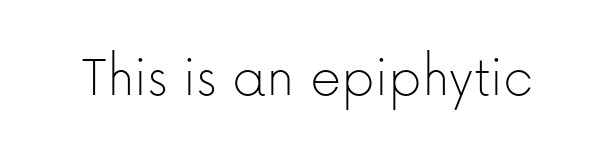
The image shows 61 px thin sans-serif type, upright; set normal letter spacing, not underlined; low stroke contrast and a medium x-height.
